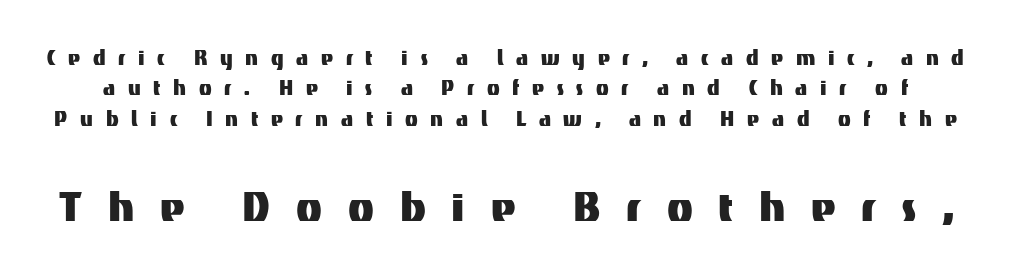
A typesetter would call this proportional, since set widths differ per character. The line texture is sparse and dotted thanks to wide tracking. Unlike a traditional serif, this face leaves its strokes unadorned. Decoration check: the copy has no underline. Characters remain perfectly vertical along every line. The later block is typeset at a bigger size than the earlier block.
